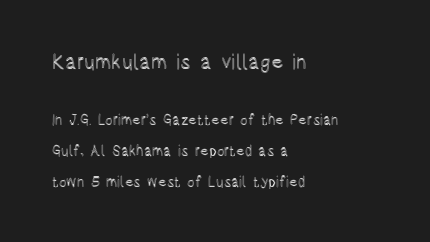
Q: Is the text italic (slanted)? A: No, it is upright.
Q: Is the text underlined? A: No.
Q: How is the paragraph aligned? A: Left-aligned.
Q: Is the spacing between letters normal or unusually wide? A: Normal.
Q: Is the spacing between lines tight, normal or loose? A: Loose.
Q: Which block of text is set in a larger size, the first (top) or the second (bottom)? A: The first (top) one.
